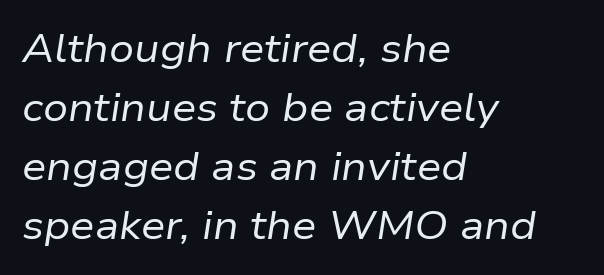
{"italic": "yes", "lean": "right", "slant_degrees": 9, "bold": "no", "weight": "regular", "width": "normal", "stroke_contrast": "low", "x_height": "medium", "monospaced": "no", "underline": "no", "align": "left", "line_spacing": "normal", "line_spacing_ratio": 1.51, "letter_spacing": "normal", "letter_spacing_em": 0.0, "glyph_px": 39}
